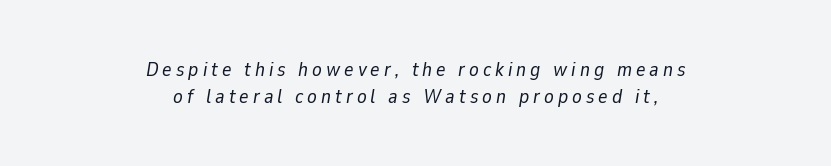
The image shows 20 px text type, italic (leaning right); set centered, normal line spacing (1.34x), unusually wide letter spacing (+0.2 em), not underlined.
